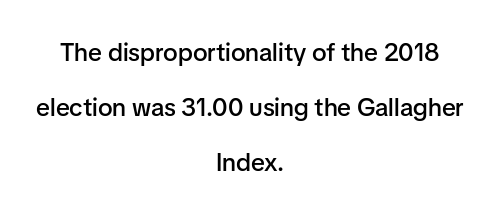
The image shows 25 px text type, upright; set centered, loose line spacing (2.21x), normal letter spacing, not underlined.
